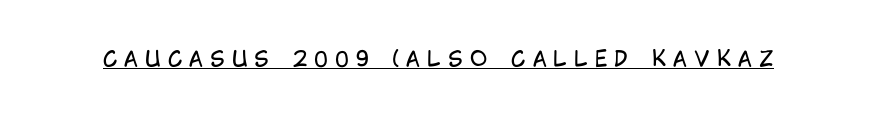
Q: Is the text bold? A: No.
Q: Is the text italic (slanted)? A: No, it is upright.
Q: Is the text underlined? A: Yes.
Q: Is the spacing between letters normal or unusually wide? A: Unusually wide.
